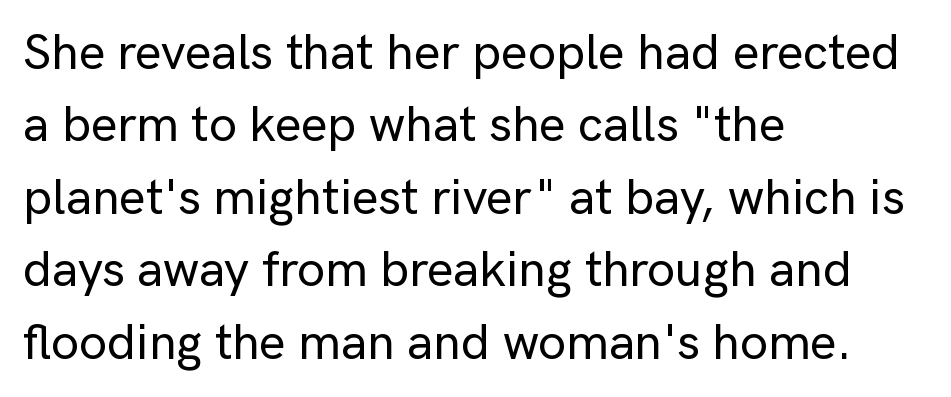
The image shows 50 px sans-serif type, upright; set left-aligned, normal line spacing (1.45x), normal letter spacing, not underlined; low stroke contrast and a medium x-height.
